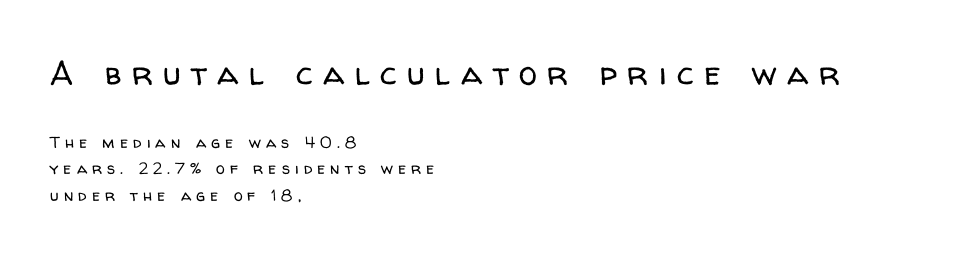
{"serif": "no", "italic": "no", "bold": "no", "weight": "regular", "width": "normal", "stroke_contrast": "low", "x_height": "medium", "monospaced": "no", "underline": "no", "align": "left", "line_spacing": "normal", "line_spacing_ratio": 1.65, "letter_spacing": "wide", "letter_spacing_em": 0.32, "larger_block": "first", "size_ratio": 2.06, "glyph_px": 33}
